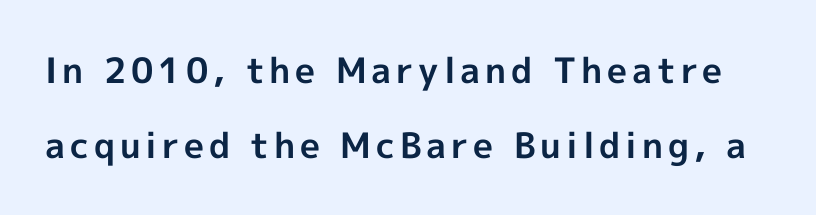
These lines are rendered in a variable-pitch font. The glyphs are unaccompanied by any horizontal stroke below them. It's the straight-up-and-down kind of type. Rows of type keep a wide berth in the vertical direction. Strokes here are thick enough to call this a true bold.
